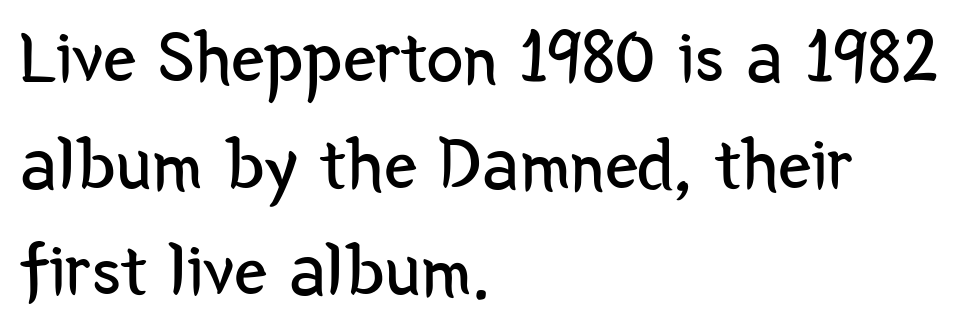
{"serif": "no", "italic": "no", "bold": "no", "weight": "regular", "width": "condensed", "stroke_contrast": "low", "x_height": "medium", "monospaced": "no", "underline": "no", "align": "left", "line_spacing": "normal", "line_spacing_ratio": 1.44, "letter_spacing": "normal", "letter_spacing_em": 0.0, "glyph_px": 74}
